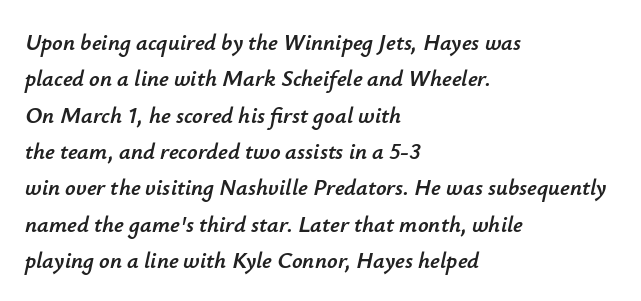
{"italic": "yes", "lean": "right", "slant_degrees": 12, "underline": "no", "align": "left", "line_spacing": "normal", "line_spacing_ratio": 1.58, "letter_spacing": "normal", "letter_spacing_em": 0.0, "glyph_px": 23}
